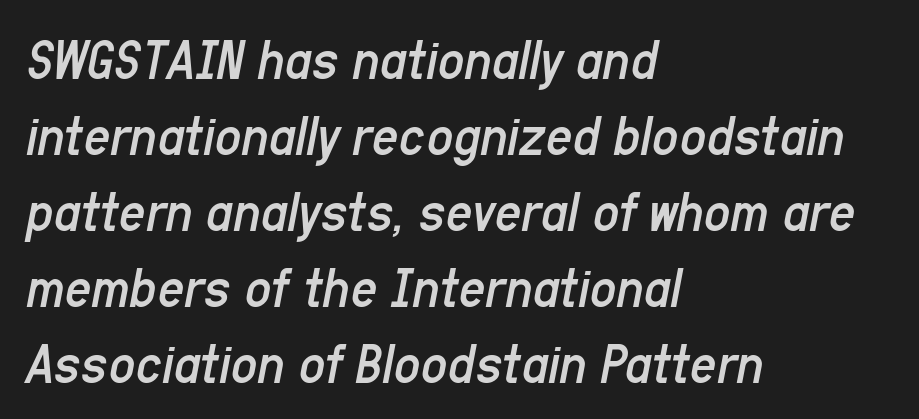
Line starts are locked; line ends wander. This sample has the flowing, uneven cadence of proportional lettering. The rendering applies a slant to the glyphs. The cut favours lightness, reaching ordinary text weight at its darkest. Rule under the text: the space is simply empty.
